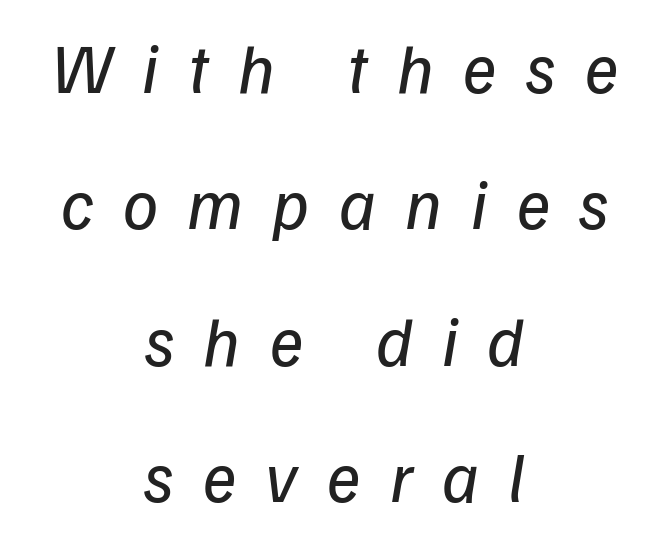
The image shows 70 px regular-weight type, italic (leaning right); set centered, loose line spacing (1.95x), unusually wide letter spacing (+0.42 em), not underlined; low stroke contrast and a medium x-height.
